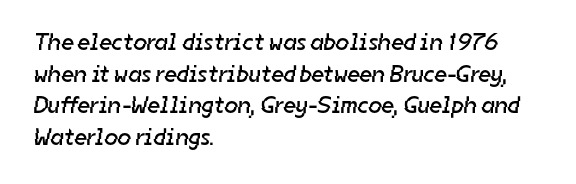
Letter spacing: default. Does the leading feel generous? No, just average. The gap between lines stays unmarked. The compositor pushed each line to the left boundary.
